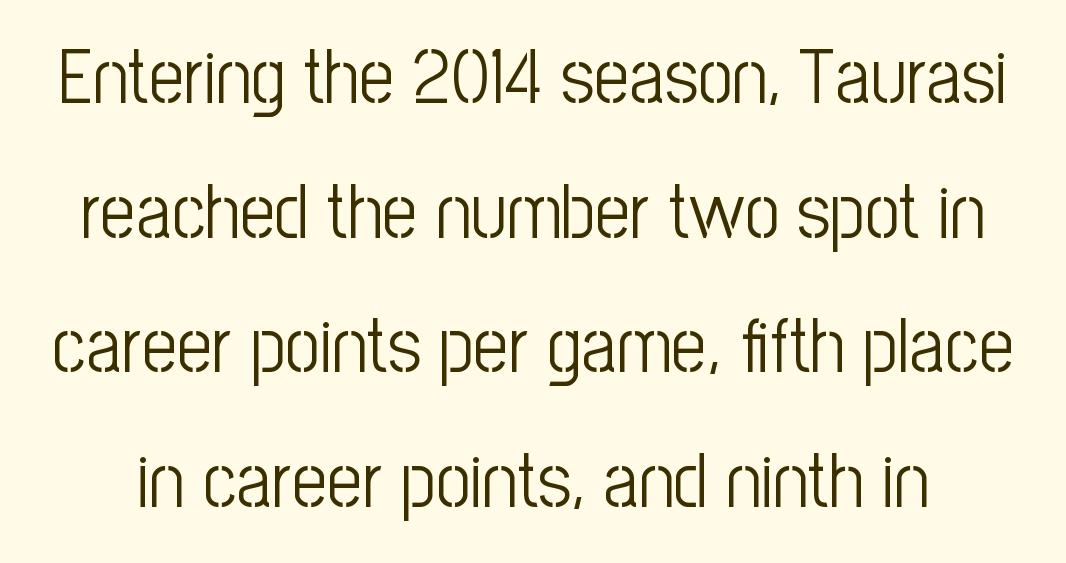
{"serif": "no", "italic": "no", "bold": "no", "weight": "light", "width": "condensed", "stroke_contrast": "low", "x_height": "medium", "monospaced": "no", "underline": "no", "line_spacing_ratio": 1.75, "letter_spacing": "normal", "letter_spacing_em": 0.0, "glyph_px": 77}
